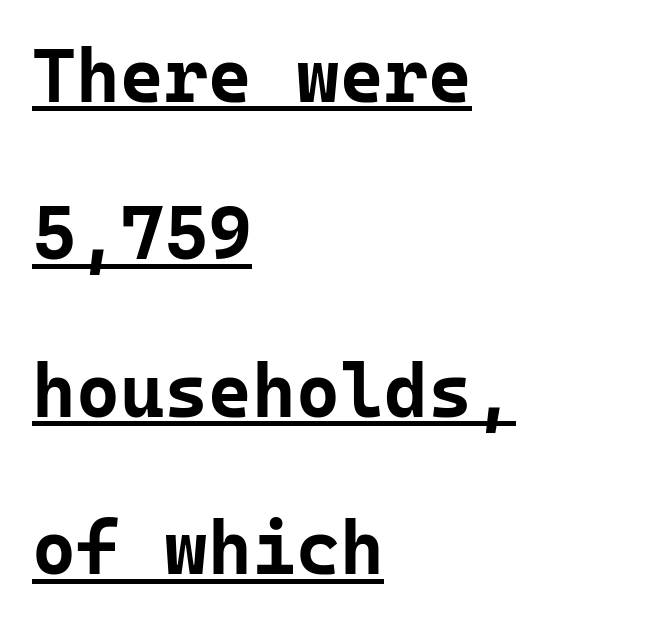
It's the straight-up-and-down kind of type. One-word summary of the alignment: left. The font family rendered here belongs to the sans-serif group. The space between consecutive lines is lavish.
